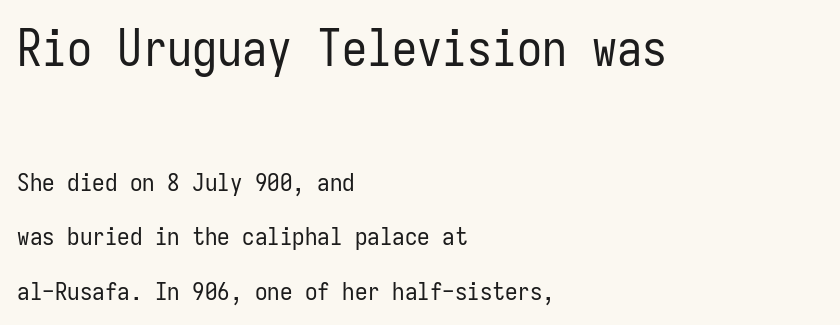
Q: Is the text bold? A: No.
Q: Is the text italic (slanted)? A: No, it is upright.
Q: Is the typeface a serif or a sans-serif typeface? A: Sans-serif.
Q: Is the text underlined? A: No.
Q: How is the paragraph aligned? A: Left-aligned.
Q: Is the spacing between letters normal or unusually wide? A: Normal.
Q: Is the spacing between lines tight, normal or loose? A: Loose.
Q: Which block of text is set in a larger size, the first (top) or the second (bottom)? A: The first (top) one.
Q: Width (condensed, normal, or wide)? A: Condensed.
Q: Stroke contrast? A: Low.
Q: x-height? A: Medium.
Q: Monospaced? A: Yes.
